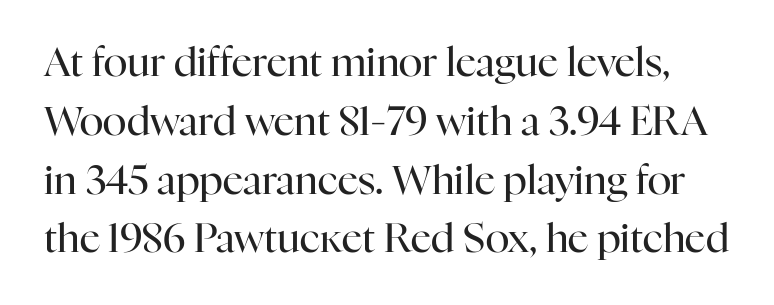
The image shows 40 px regular-weight serif type, upright; set normal line spacing (1.47x), normal letter spacing, not underlined; high stroke contrast and a medium x-height.
